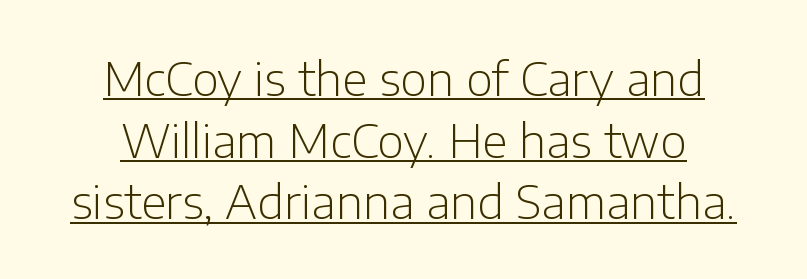
{"serif": "no", "italic": "no", "bold": "no", "weight": "light", "width": "normal", "stroke_contrast": "low", "x_height": "medium", "monospaced": "no", "underline": "yes", "align": "center", "line_spacing": "normal", "line_spacing_ratio": 1.34, "letter_spacing": "normal", "letter_spacing_em": 0.0, "glyph_px": 46}
